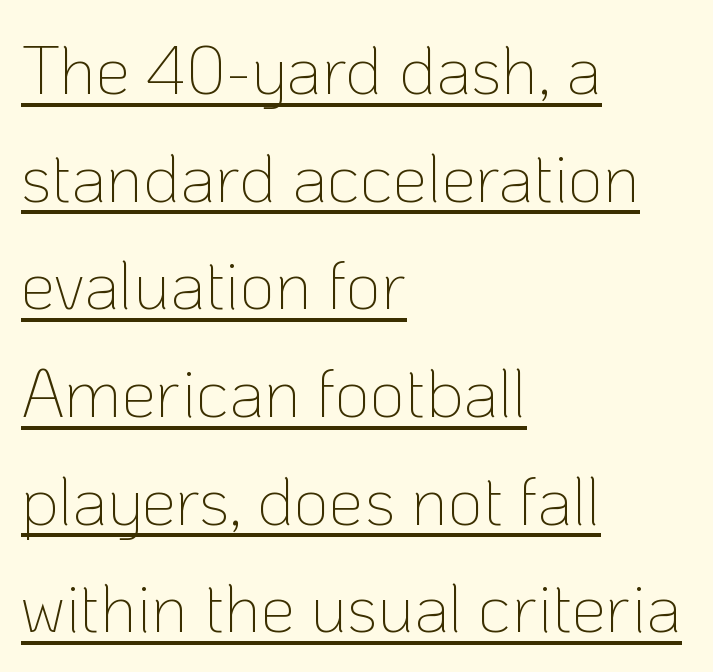
Is there any slant? The stems are plumb. Letters have the restrained weight of plain body copy at most. Serif or sans? Sans — the stroke terminals are bare. In CSS terms this would be text-align: left. Does extra space separate the letters? No, they use regular spacing.
